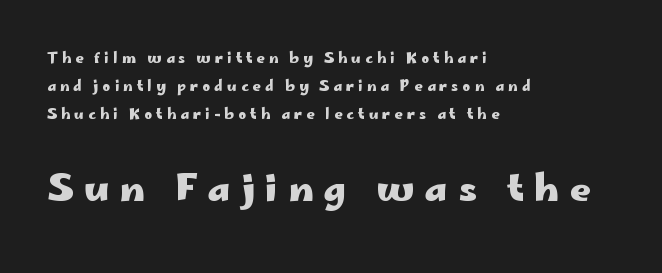
Q: Is the text bold? A: Yes.
Q: Is the text italic (slanted)? A: No, it is upright.
Q: Is the typeface a serif or a sans-serif typeface? A: Sans-serif.
Q: Is the text underlined? A: No.
Q: How is the paragraph aligned? A: Left-aligned.
Q: Is the spacing between letters normal or unusually wide? A: Unusually wide.
Q: Is the spacing between lines tight, normal or loose? A: Loose.
Q: Which block of text is set in a larger size, the first (top) or the second (bottom)? A: The second (bottom) one.
Q: Width (condensed, normal, or wide)? A: Wide.
Q: Stroke contrast? A: Low.
Q: x-height? A: Small.
Q: Monospaced? A: No.
